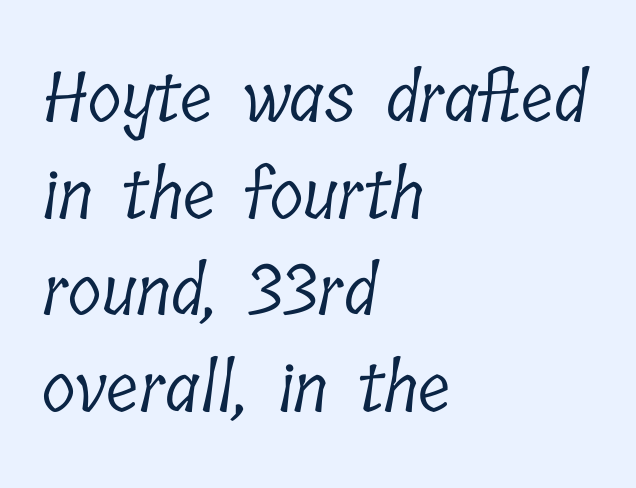
Q: Is the text bold? A: No.
Q: Is the typeface a serif or a sans-serif typeface? A: Serif.
Q: Is the text underlined? A: No.
Q: How is the paragraph aligned? A: Left-aligned.
Q: Is the spacing between letters normal or unusually wide? A: Normal.
Q: Is the spacing between lines tight, normal or loose? A: Normal.
Q: Width (condensed, normal, or wide)? A: Condensed.
Q: Stroke contrast? A: Low.
Q: x-height? A: Medium.
Q: Monospaced? A: No.
